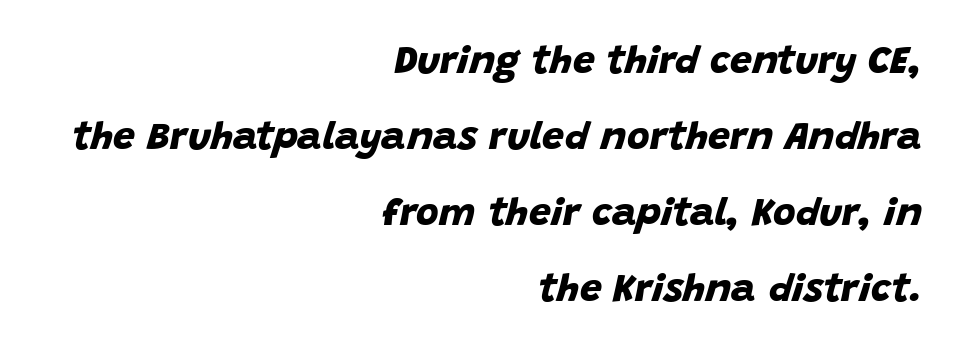
{"serif": "no", "bold": "yes", "weight": "bold", "width": "normal", "stroke_contrast": "low", "x_height": "large", "monospaced": "no", "underline": "no", "align": "right", "line_spacing": "loose", "line_spacing_ratio": 1.95, "letter_spacing": "normal", "letter_spacing_em": 0.0, "glyph_px": 39}
